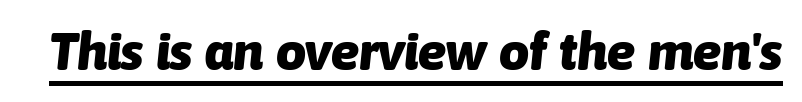
On the weight axis this lands at bold, roughly 700. Characters follow at the spacing the type designer built in. Think of a printed novel: that variable character pitch is what you see here. Has an underline been added? It has.
